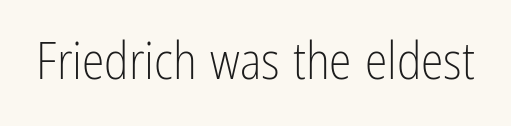
The image shows 51 px light, condensed sans-serif type, upright; set normal letter spacing, not underlined; low stroke contrast and a medium x-height.
